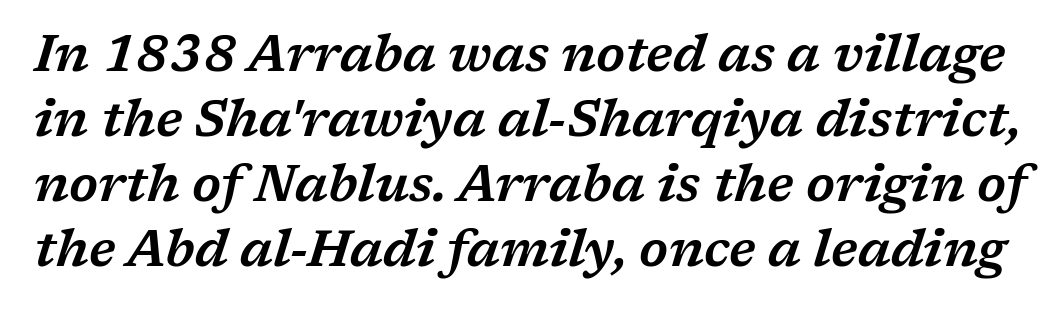
Q: Is the text italic (slanted)? A: Yes, it leans right by about 17 degrees.
Q: Is the typeface a serif or a sans-serif typeface? A: Serif.
Q: Is the text underlined? A: No.
Q: Is the spacing between letters normal or unusually wide? A: Normal.
Q: Is the spacing between lines tight, normal or loose? A: Normal.
Q: Width (condensed, normal, or wide)? A: Wide.
Q: Stroke contrast? A: Low.
Q: x-height? A: Medium.
Q: Monospaced? A: No.
